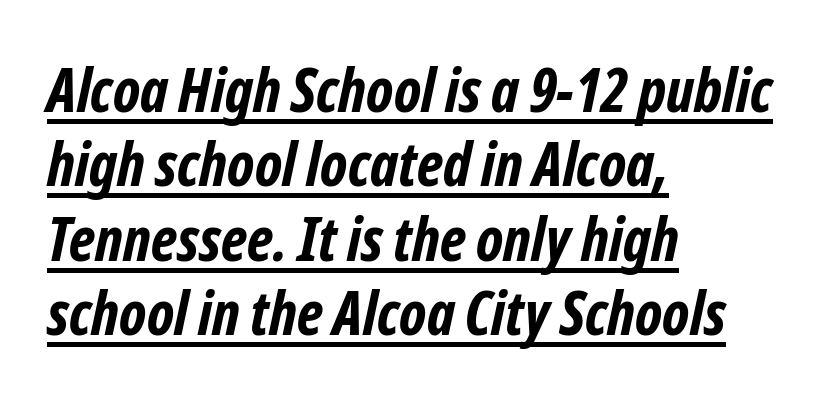
{"serif": "no", "bold": "yes", "weight": "bold", "width": "condensed", "stroke_contrast": "low", "x_height": "medium", "monospaced": "no", "underline": "yes", "align": "left", "line_spacing_ratio": 1.24, "letter_spacing": "normal", "letter_spacing_em": 0.0, "glyph_px": 60}
